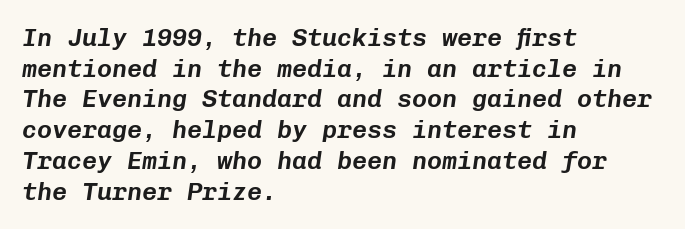
Has an underline been added? It has not. The glyphs look as if they've been sheared to an angle. The line texture is even and compact thanks to regular tracking. Horizontally, the lines are justified to the leading edge only.
